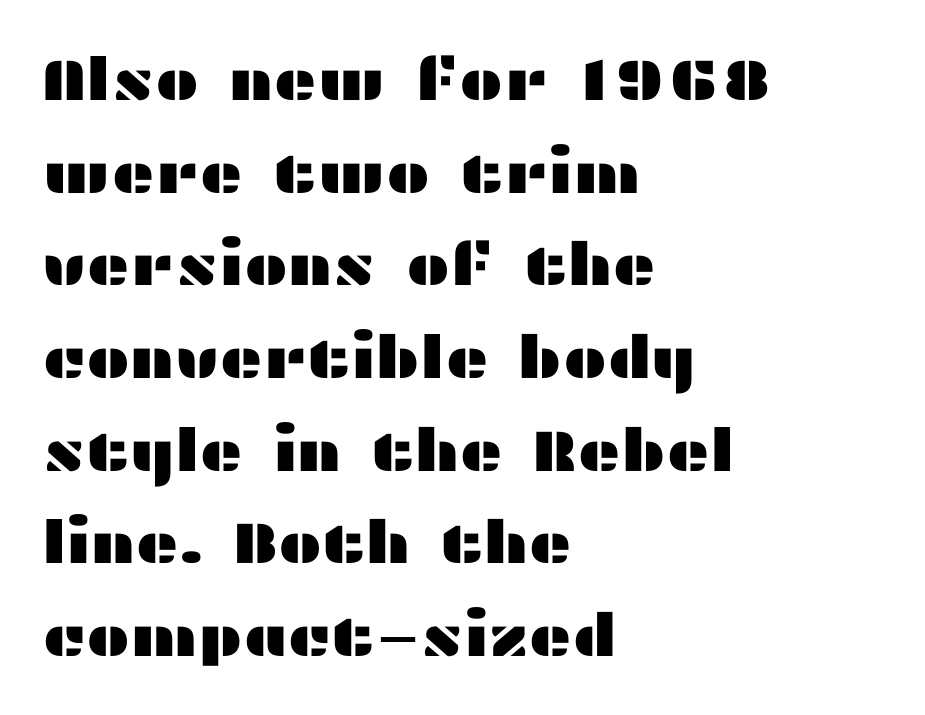
The image shows 59 px wide sans-serif type, upright; set left-aligned, normal line spacing (1.57x), normal letter spacing, not underlined; medium stroke contrast and a medium x-height.
